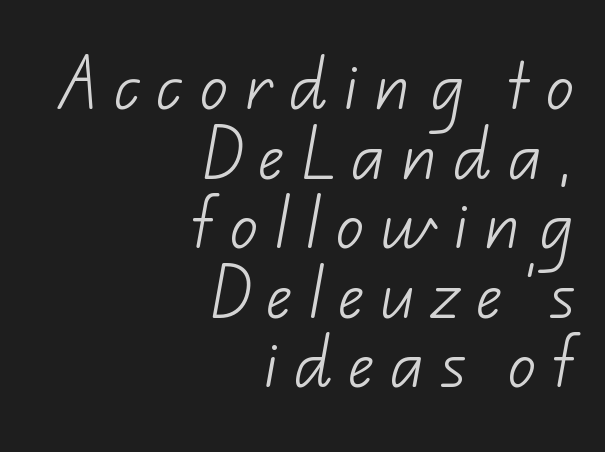
{"serif": "no", "bold": "no", "weight": "light", "width": "normal", "stroke_contrast": "low", "x_height": "small", "monospaced": "no", "underline": "no", "align": "right", "line_spacing_ratio": 1.22, "letter_spacing": "wide", "letter_spacing_em": 0.28, "glyph_px": 57}
